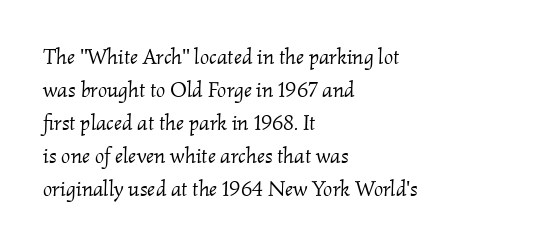
Q: Is the text bold? A: No.
Q: Is the text italic (slanted)? A: Yes, it leans right by about 2 degrees.
Q: Is the text underlined? A: No.
Q: How is the paragraph aligned? A: Left-aligned.
Q: Is the spacing between letters normal or unusually wide? A: Normal.
Q: Is the spacing between lines tight, normal or loose? A: Normal.
